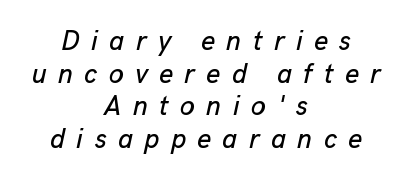
The image shows 27 px text type, italic (leaning right); set centered, line spacing 1.21x, unusually wide letter spacing (+0.42 em), not underlined.
